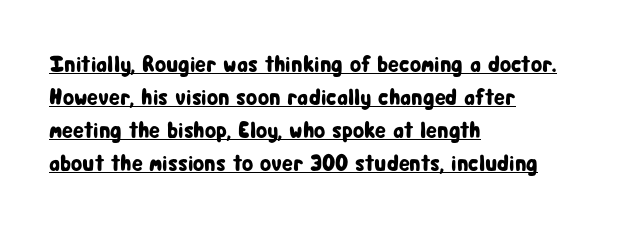
The image shows 23 px text type, upright; set left-aligned, normal line spacing (1.44x), normal letter spacing, underlined.
